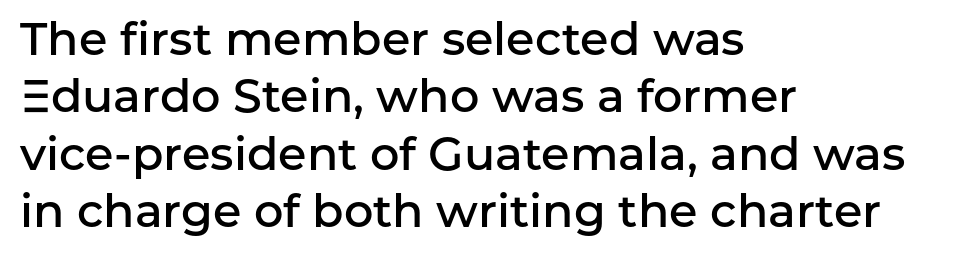
Here the glyphs are tracked normally, forming tight word shapes. Horizontal bands of white between lines are of average thickness. The type sits square on the baseline with zero lean. Semibold letterforms, between regular and bold.
